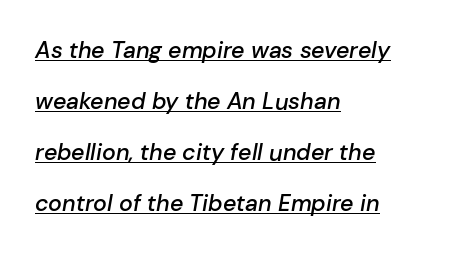
{"italic": "yes", "lean": "right", "slant_degrees": 10, "bold": "semi", "underline": "yes", "align": "left", "line_spacing": "loose", "line_spacing_ratio": 2.22, "letter_spacing": "normal", "letter_spacing_em": 0.0, "glyph_px": 23}
